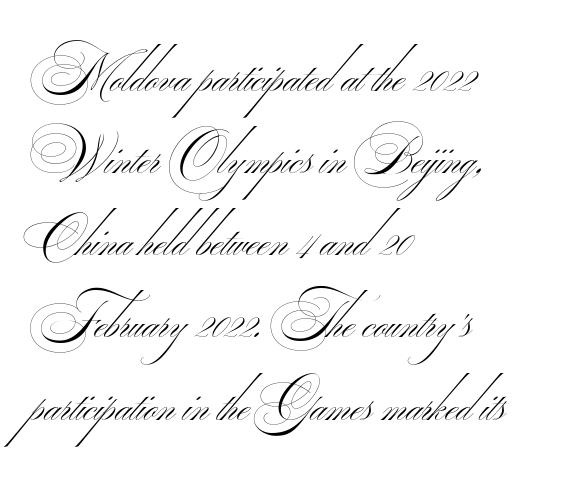
The image shows 52 px thin, wide sans-serif type; set left-aligned, normal line spacing (1.58x), normal letter spacing, not underlined; medium stroke contrast.
